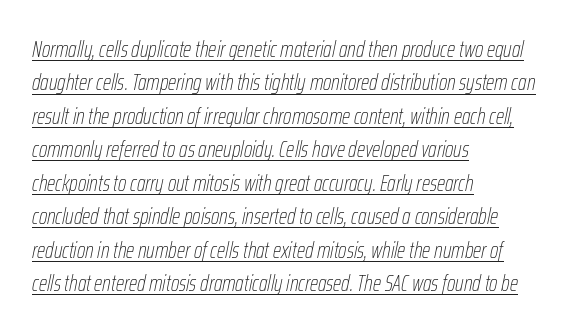
{"italic": "yes", "lean": "right", "slant_degrees": 12, "bold": "no", "underline": "yes", "align": "left", "line_spacing": "normal", "line_spacing_ratio": 1.52, "letter_spacing": "normal", "letter_spacing_em": 0.0, "glyph_px": 22}
